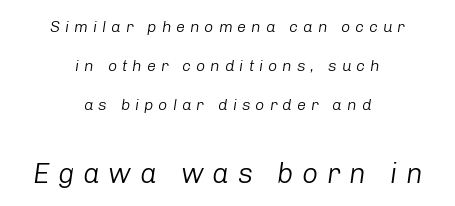
Think standard paragraph weight, or any step lighter than that. This rendering features lettering with no underline. Caption: expanded tracking, letters set apart. A typesetter would call this proportional, since set widths differ per character. Yep, that's italic — everything's leaning.
